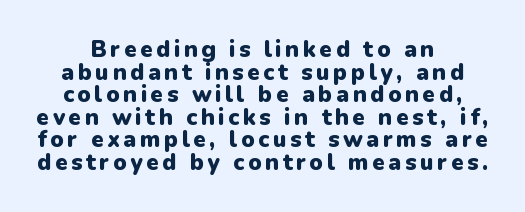
{"italic": "no", "bold": "yes", "underline": "no", "align": "center", "line_spacing": "tight", "line_spacing_ratio": 0.98, "glyph_px": 23}
